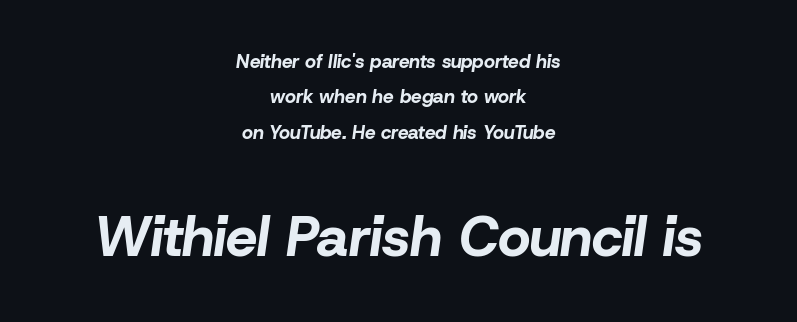
Q: Is the text bold? A: Yes.
Q: Is the text italic (slanted)? A: Yes, it leans right by about 8 degrees.
Q: Is the text underlined? A: No.
Q: How is the paragraph aligned? A: Centered.
Q: Is the spacing between letters normal or unusually wide? A: Normal.
Q: Which block of text is set in a larger size, the first (top) or the second (bottom)? A: The second (bottom) one.
Q: Width (condensed, normal, or wide)? A: Normal.
Q: Stroke contrast? A: Low.
Q: x-height? A: Medium.
Q: Monospaced? A: No.
